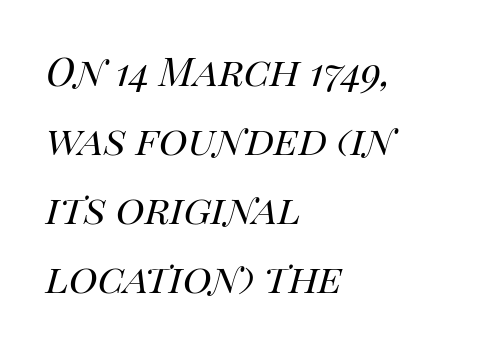
Each stroke keeps to a modest, everyday thickness or less. Looks like regular typesetting: each glyph gets only the width it needs. The space between consecutive lines is moderate. Italic: yes, the glyphs are oblique. Left-aligned paragraph, ragged on the right.
